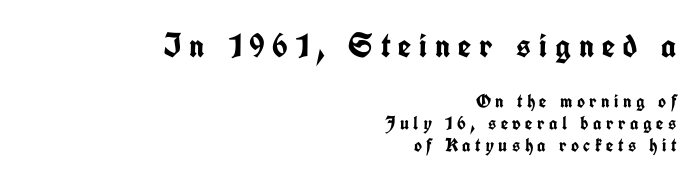
{"serif": "no", "italic": "no", "bold": "yes", "weight": "semibold", "width": "condensed", "stroke_contrast": "low", "x_height": "medium", "monospaced": "no", "underline": "no", "align": "right", "line_spacing": "tight", "line_spacing_ratio": 1.15, "letter_spacing": "wide", "letter_spacing_em": 0.23, "larger_block": "first", "size_ratio": 1.79, "glyph_px": 34}
